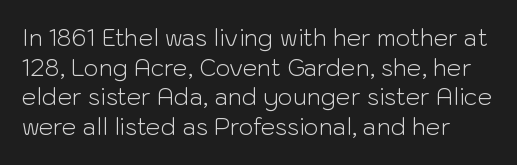
{"italic": "no", "bold": "no", "underline": "no", "line_spacing": "normal", "line_spacing_ratio": 1.29, "letter_spacing": "normal", "letter_spacing_em": 0.0, "glyph_px": 23}
